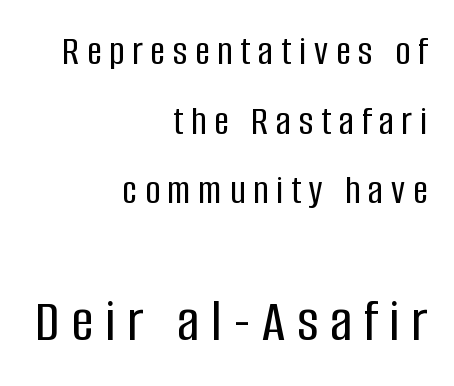
Q: Is the text italic (slanted)? A: No, it is upright.
Q: Is the typeface a serif or a sans-serif typeface? A: Sans-serif.
Q: Is the text underlined? A: No.
Q: How is the paragraph aligned? A: Right-aligned.
Q: Is the spacing between lines tight, normal or loose? A: Normal.
Q: Which block of text is set in a larger size, the first (top) or the second (bottom)? A: The second (bottom) one.
Q: Width (condensed, normal, or wide)? A: Condensed.
Q: Stroke contrast? A: Low.
Q: x-height? A: Large.
Q: Monospaced? A: No.
